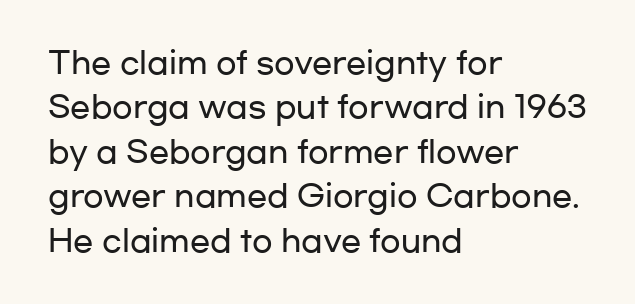
Tall strokes in this sample are plumb rather than angled. Short and long lines alike share a common starting point at left. The passage shown is not underscored anywhere. No extra tracking has been applied to these lines. Vertical spacing — default.
